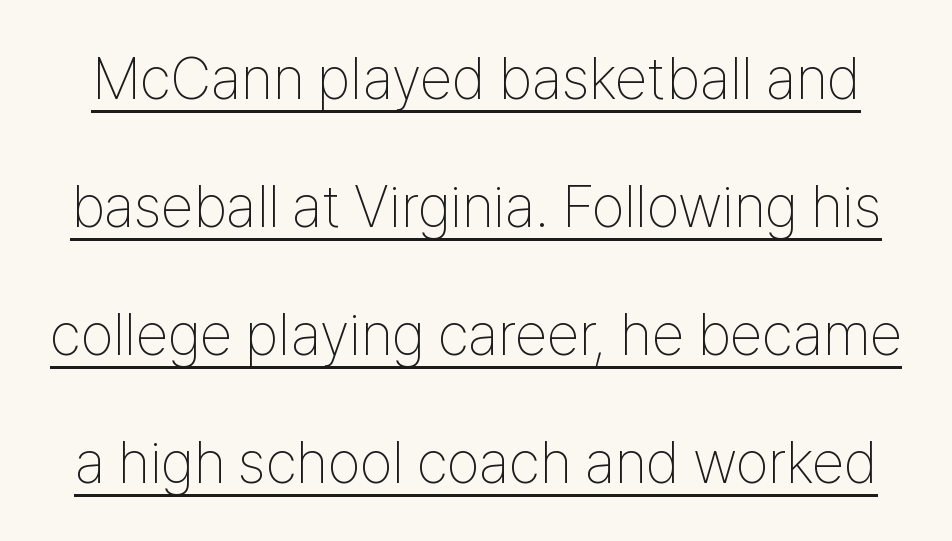
Vertical spacing — loose. Caption: lettering with a line underneath. On a weight scale, this lands at 450 or below. Here the designer chose a conventional face with non-uniform glyph widths. Glyph-to-glyph distance matches everyday printed text. Letterform terminals end flat and unadorned throughout the passage.
